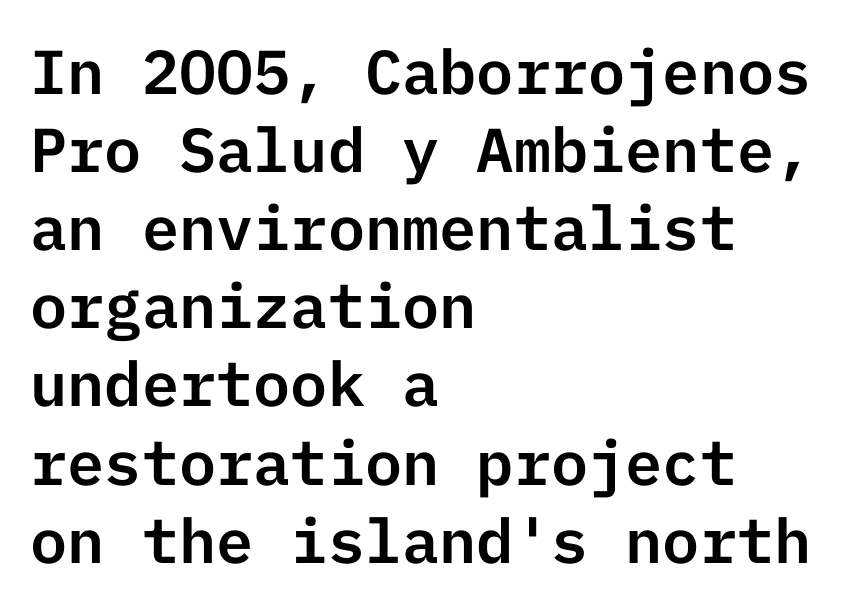
What's the leading like? Ordinary, nothing unusual. Each line starts at the same left margin while the right side varies. Underline: absent. You can tell it's not italic because the verticals are truly vertical. Grotesque or geometric, the face here clearly has no serifs.
